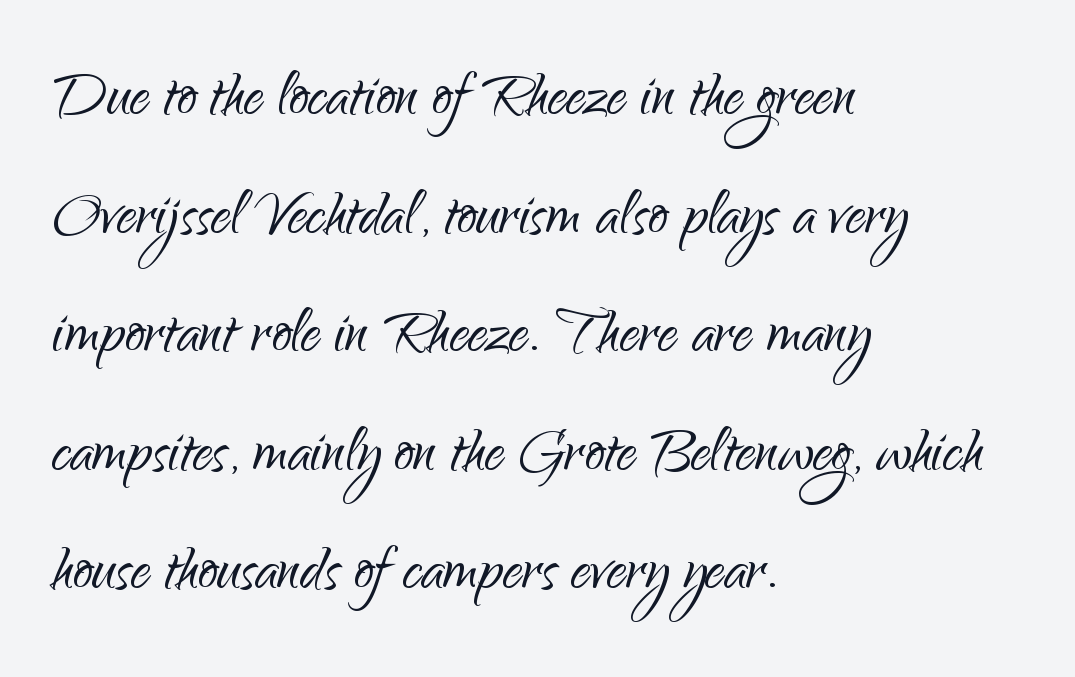
{"serif": "no", "bold": "no", "weight": "light", "width": "normal", "stroke_contrast": "low", "x_height": "small", "monospaced": "no", "underline": "no", "align": "left", "line_spacing": "normal", "line_spacing_ratio": 1.52, "letter_spacing": "normal", "letter_spacing_em": 0.0, "glyph_px": 78}
